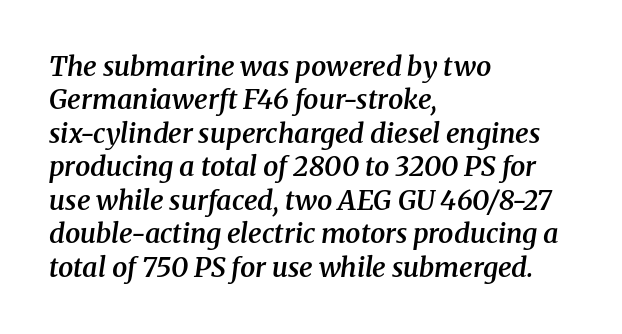
Type without underlining. Here the glyphs are tracked normally, forming tight word shapes. Horizontally, the lines are justified to the leading edge only. Observe the lean: these are italic letterforms. Summary of weight: moderately heavy, a semibold.
